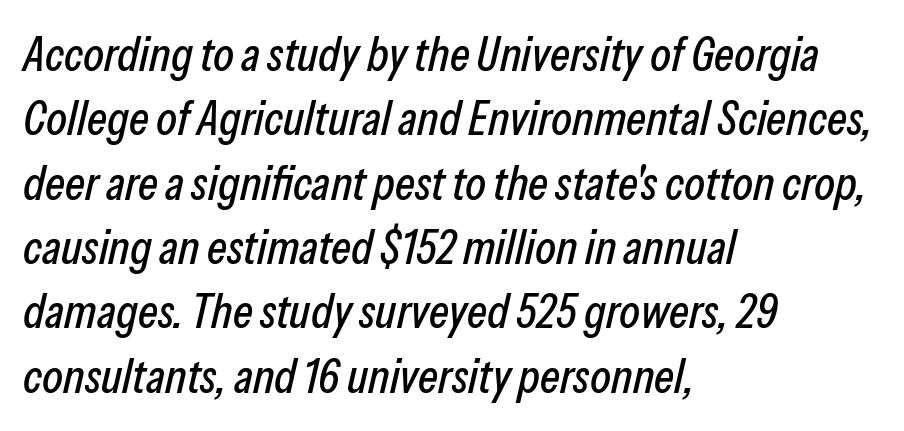
All the whitespace from short lines collects on the right. Rendered with sloped, italic letterforms. Regular leading. Do the characters align in a grid? No, the font is proportional. The gaps between neighbouring characters are ordinary and unremarkable. Bare-footed words on every line.
